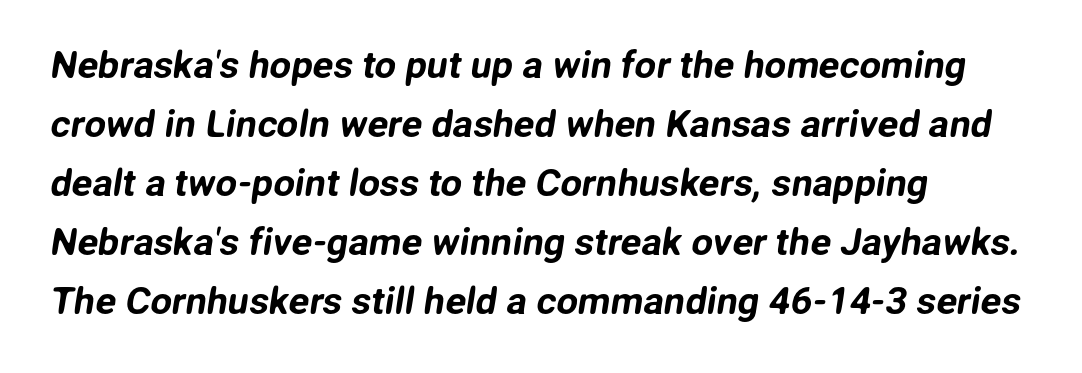
Q: Is the typeface a serif or a sans-serif typeface? A: Sans-serif.
Q: Is the text underlined? A: No.
Q: How is the paragraph aligned? A: Left-aligned.
Q: Is the spacing between letters normal or unusually wide? A: Normal.
Q: Is the spacing between lines tight, normal or loose? A: Normal.
Q: Width (condensed, normal, or wide)? A: Normal.
Q: Stroke contrast? A: Low.
Q: x-height? A: Medium.
Q: Monospaced? A: No.
